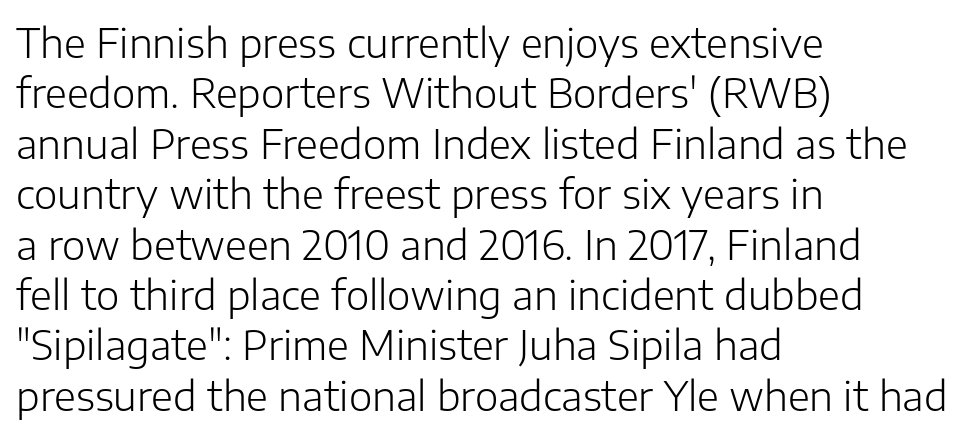
{"serif": "no", "italic": "no", "bold": "no", "weight": "light", "width": "normal", "stroke_contrast": "low", "x_height": "medium", "monospaced": "no", "underline": "no", "align": "left", "line_spacing": "normal", "line_spacing_ratio": 1.26, "letter_spacing": "normal", "letter_spacing_em": 0.0, "glyph_px": 40}
